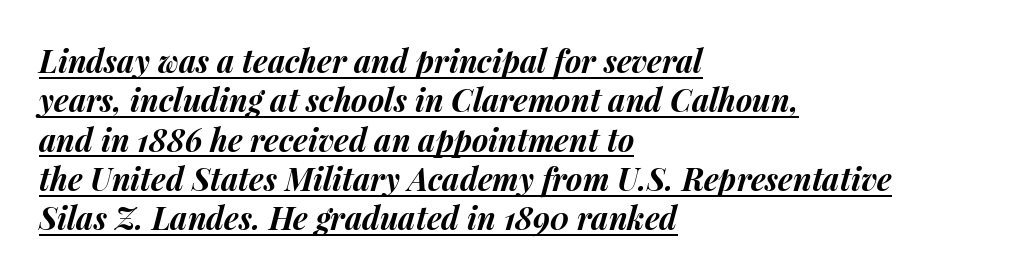
Q: Is the text bold? A: Yes.
Q: Is the text italic (slanted)? A: Yes, it leans right by about 15 degrees.
Q: Is the text underlined? A: Yes.
Q: How is the paragraph aligned? A: Left-aligned.
Q: Is the spacing between letters normal or unusually wide? A: Normal.
Q: Is the spacing between lines tight, normal or loose? A: Normal.
Q: Width (condensed, normal, or wide)? A: Normal.
Q: Stroke contrast? A: Medium.
Q: x-height? A: Medium.
Q: Monospaced? A: No.
